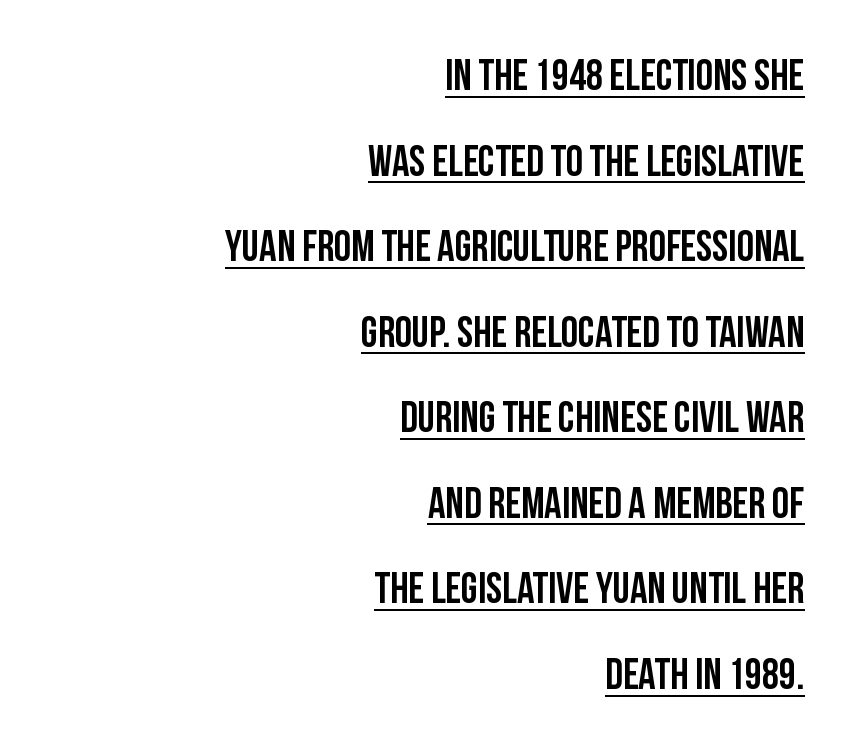
The image shows 43 px condensed sans-serif type, upright; set right-aligned, loose line spacing (1.99x), normal letter spacing, underlined; low stroke contrast and a large x-height.
